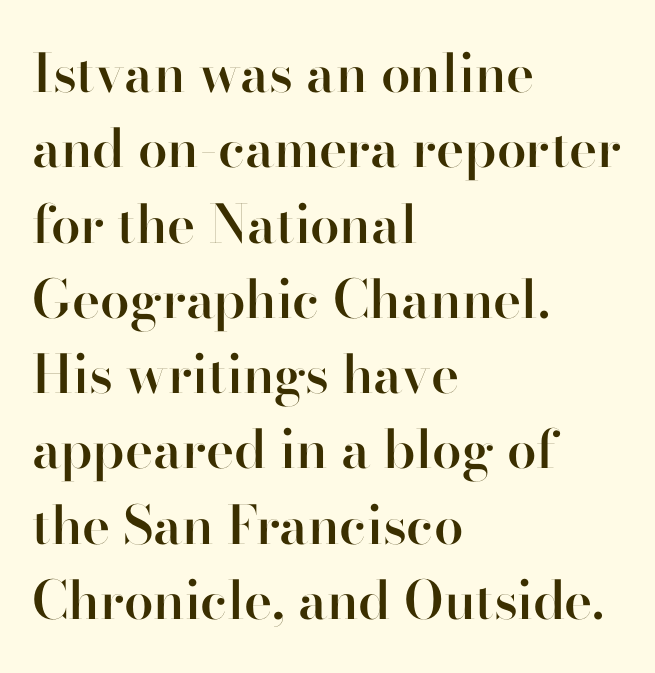
The image shows 53 px semibold sans-serif type, upright; set left-aligned, normal line spacing (1.42x), normal letter spacing, not underlined; high stroke contrast and a small x-height.
